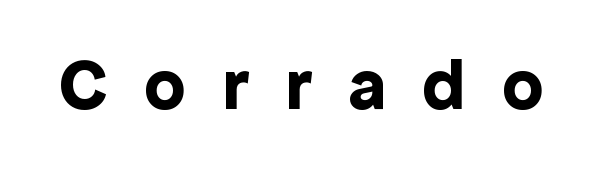
Q: Is the text bold? A: Yes.
Q: Is the text italic (slanted)? A: No, it is upright.
Q: Is the typeface a serif or a sans-serif typeface? A: Sans-serif.
Q: Is the text underlined? A: No.
Q: Is the spacing between letters normal or unusually wide? A: Unusually wide.
Q: Width (condensed, normal, or wide)? A: Normal.
Q: x-height? A: Medium.
Q: Monospaced? A: No.
